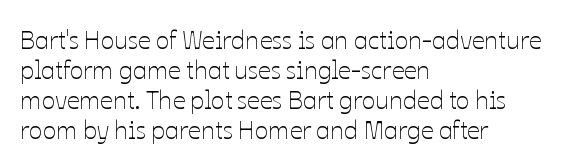
The image shows 25 px text type, upright; set left-aligned, line spacing 1.2x, normal letter spacing, not underlined.
